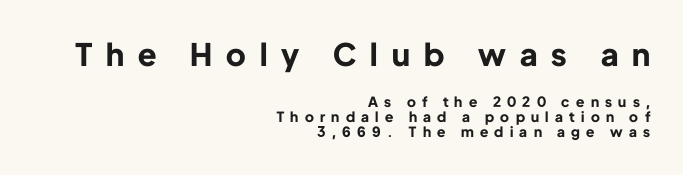
Q: Is the text bold? A: Yes.
Q: Is the text italic (slanted)? A: No, it is upright.
Q: Is the typeface a serif or a sans-serif typeface? A: Sans-serif.
Q: Is the text underlined? A: No.
Q: How is the paragraph aligned? A: Right-aligned.
Q: Is the spacing between letters normal or unusually wide? A: Unusually wide.
Q: Is the spacing between lines tight, normal or loose? A: Tight.
Q: Which block of text is set in a larger size, the first (top) or the second (bottom)? A: The first (top) one.
Q: Width (condensed, normal, or wide)? A: Normal.
Q: Stroke contrast? A: Low.
Q: x-height? A: Medium.
Q: Monospaced? A: No.
